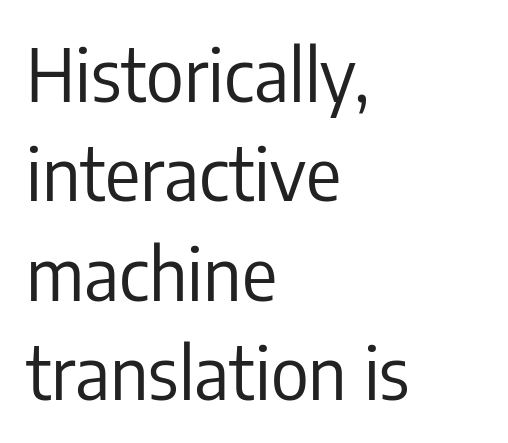
The image shows 73 px regular-weight, condensed sans-serif type, upright; set left-aligned, normal line spacing (1.36x), normal letter spacing, not underlined; low stroke contrast and a medium x-height.
